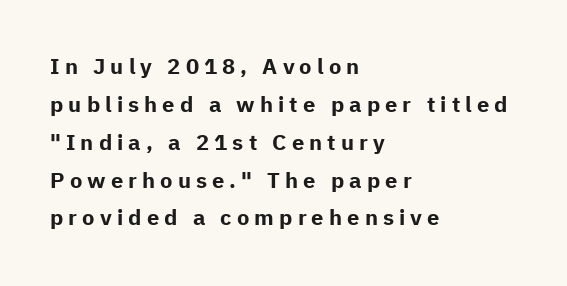
Q: Is the text bold? A: Yes.
Q: Is the text italic (slanted)? A: No, it is upright.
Q: Is the text underlined? A: No.
Q: How is the paragraph aligned? A: Left-aligned.
Q: Is the spacing between letters normal or unusually wide? A: Unusually wide.
